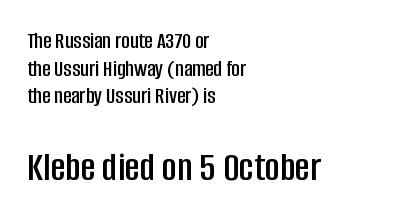
Q: Is the text italic (slanted)? A: No, it is upright.
Q: Is the typeface a serif or a sans-serif typeface? A: Sans-serif.
Q: Is the text underlined? A: No.
Q: How is the paragraph aligned? A: Left-aligned.
Q: Is the spacing between letters normal or unusually wide? A: Normal.
Q: Which block of text is set in a larger size, the first (top) or the second (bottom)? A: The second (bottom) one.
Q: Width (condensed, normal, or wide)? A: Condensed.
Q: Stroke contrast? A: Low.
Q: x-height? A: Large.
Q: Monospaced? A: No.
